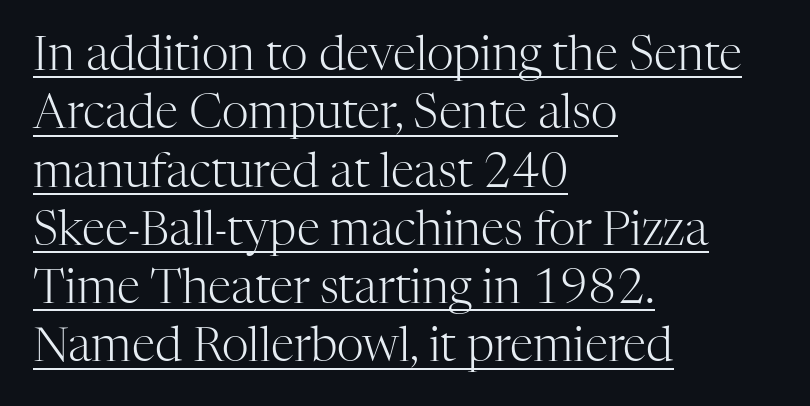
The image shows 47 px light serif type, upright; set left-aligned, line spacing 1.24x, normal letter spacing, underlined; high stroke contrast and a medium x-height.
